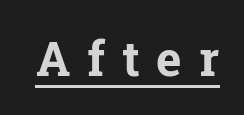
Characters follow at a spacing far wider than the type designer built in. This sample uses an upright cut, with every glyph sitting square on the baseline. A full-strength bold gives these letters their thick strokes. Stroke terminals: seriffed.
